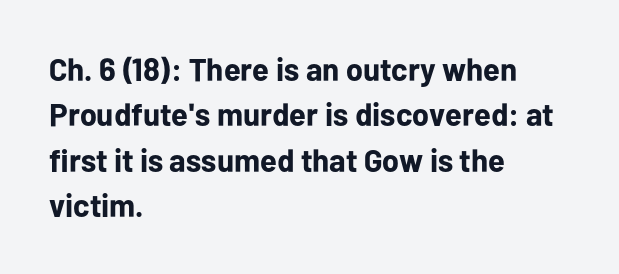
{"serif": "no", "italic": "no", "bold": "yes", "weight": "bold", "width": "normal", "stroke_contrast": "low", "x_height": "medium", "monospaced": "no", "underline": "no", "align": "left", "line_spacing": "normal", "line_spacing_ratio": 1.42, "letter_spacing": "normal", "letter_spacing_em": 0.0, "glyph_px": 32}
